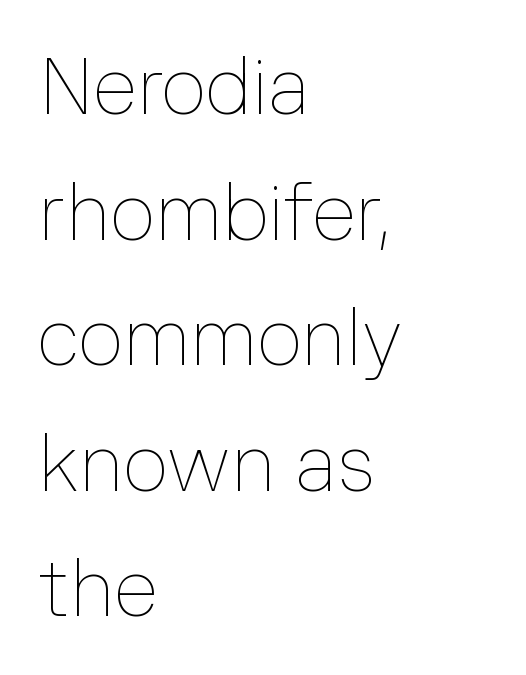
{"italic": "no", "bold": "no", "weight": "thin", "width": "normal", "stroke_contrast": "low", "x_height": "medium", "monospaced": "no", "underline": "no", "align": "left", "line_spacing": "normal", "line_spacing_ratio": 1.59, "letter_spacing": "normal", "letter_spacing_em": 0.0, "glyph_px": 79}
